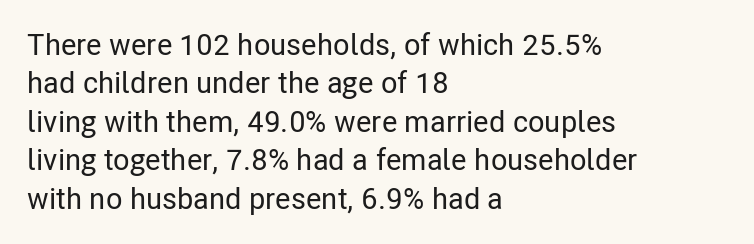
Q: Is the text italic (slanted)? A: No, it is upright.
Q: Is the typeface a serif or a sans-serif typeface? A: Sans-serif.
Q: Is the text underlined? A: No.
Q: How is the paragraph aligned? A: Left-aligned.
Q: Is the spacing between letters normal or unusually wide? A: Normal.
Q: Is the spacing between lines tight, normal or loose? A: Normal.
Q: Width (condensed, normal, or wide)? A: Condensed.
Q: Stroke contrast? A: Low.
Q: x-height? A: Medium.
Q: Monospaced? A: No.
